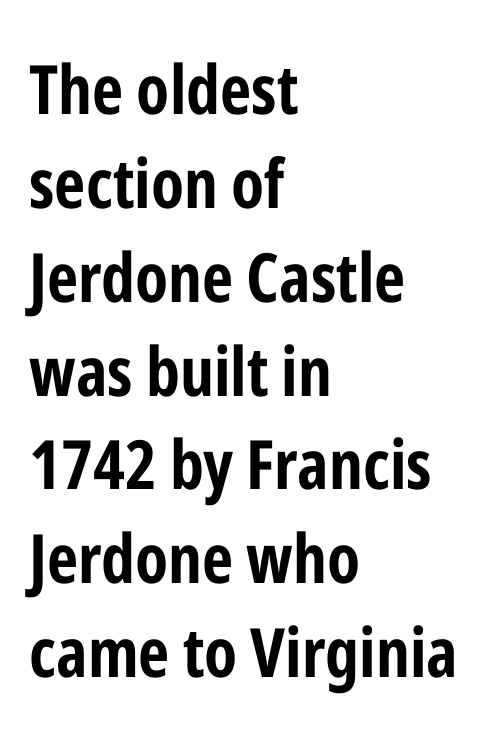
Q: Is the text bold? A: Yes.
Q: Is the text italic (slanted)? A: No, it is upright.
Q: Is the typeface a serif or a sans-serif typeface? A: Sans-serif.
Q: Is the text underlined? A: No.
Q: How is the paragraph aligned? A: Left-aligned.
Q: Is the spacing between letters normal or unusually wide? A: Normal.
Q: Is the spacing between lines tight, normal or loose? A: Normal.
Q: Width (condensed, normal, or wide)? A: Condensed.
Q: Stroke contrast? A: Low.
Q: x-height? A: Medium.
Q: Monospaced? A: No.
